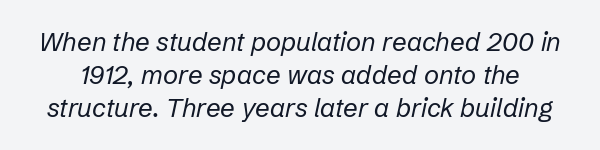
The image shows 26 px text type, italic (leaning right); set normal line spacing (1.27x), normal letter spacing, not underlined.
